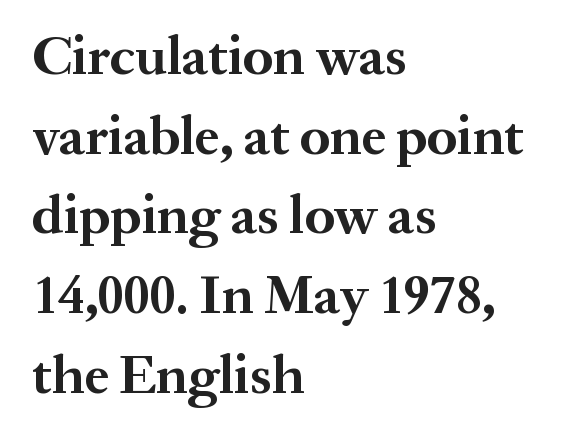
Q: Is the text bold? A: Yes.
Q: Is the text italic (slanted)? A: No, it is upright.
Q: Is the typeface a serif or a sans-serif typeface? A: Serif.
Q: Is the text underlined? A: No.
Q: How is the paragraph aligned? A: Left-aligned.
Q: Is the spacing between letters normal or unusually wide? A: Normal.
Q: Is the spacing between lines tight, normal or loose? A: Normal.
Q: Width (condensed, normal, or wide)? A: Normal.
Q: Stroke contrast? A: Medium.
Q: x-height? A: Medium.
Q: Monospaced? A: No.
